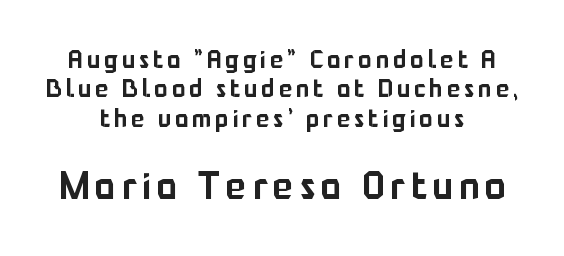
The image shows 38 px sans-serif type, upright; set centered, line spacing 1.18x, not underlined; the second (bottom) block is 1.52x larger; low stroke contrast and a medium x-height.
